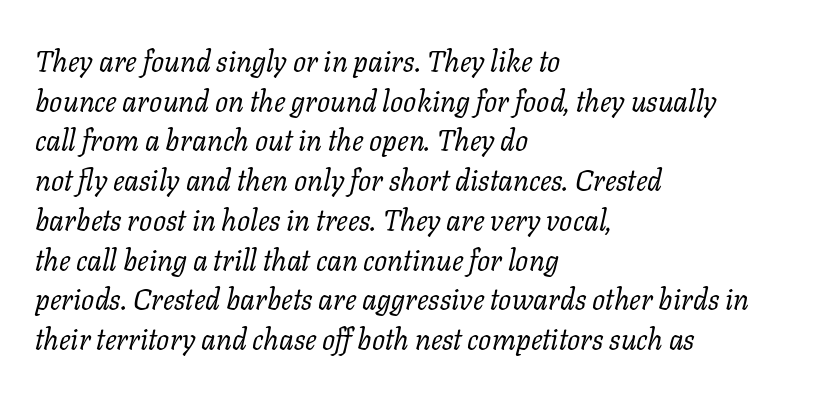
{"serif": "yes", "italic": "yes", "lean": "right", "slant_degrees": 11, "bold": "no", "weight": "regular", "width": "normal", "stroke_contrast": "low", "x_height": "medium", "monospaced": "no", "underline": "no", "align": "left", "line_spacing": "normal", "line_spacing_ratio": 1.37, "letter_spacing": "normal", "letter_spacing_em": 0.0, "glyph_px": 29}
